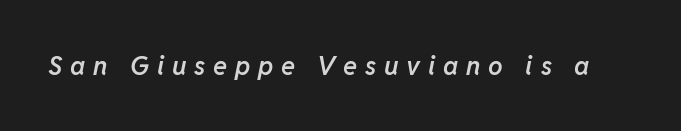
The image shows 26 px text type, italic (leaning right); set unusually wide letter spacing (+0.3 em), not underlined.
